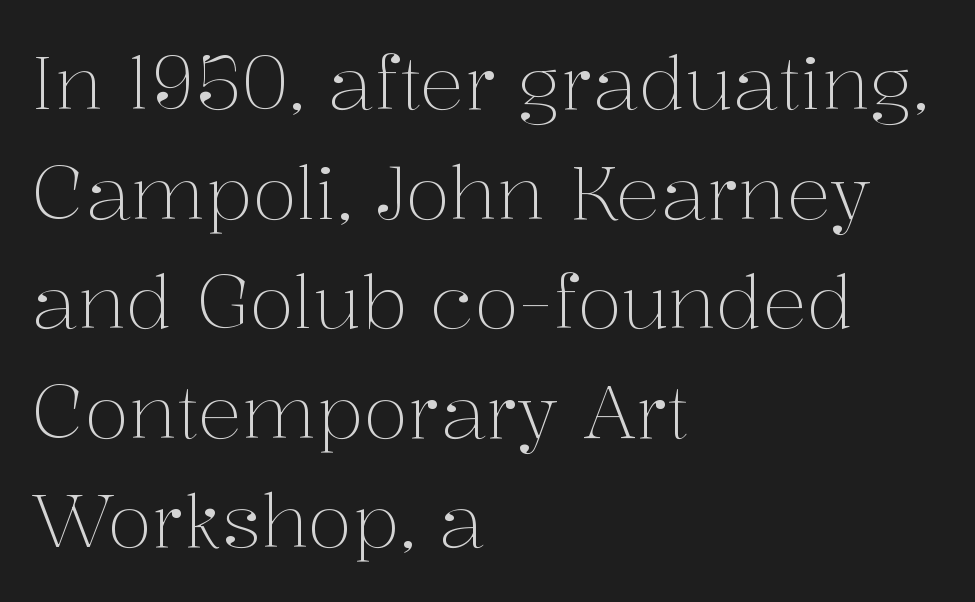
These lines keep a tight, regular rhythm from letter to letter. Do the characters align in a grid? No, the font is proportional. Each letter's strokes conclude with small projecting serifs. The passage shown stacks its lines at a standard gap.
